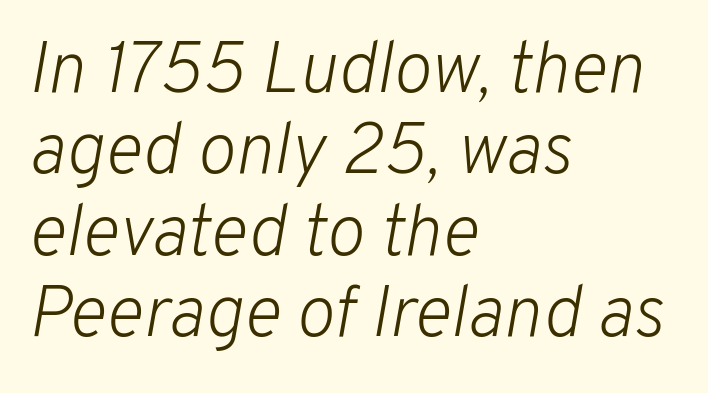
{"italic": "yes", "lean": "right", "slant_degrees": 10, "bold": "no", "weight": "light", "width": "normal", "stroke_contrast": "low", "x_height": "medium", "monospaced": "no", "underline": "no", "align": "left", "line_spacing": "tight", "line_spacing_ratio": 1.13, "letter_spacing": "normal", "letter_spacing_em": 0.0, "glyph_px": 72}
